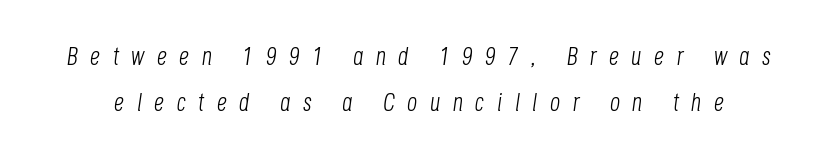
Q: Is the text bold? A: No.
Q: Is the text italic (slanted)? A: Yes, it leans right by about 8 degrees.
Q: Is the text underlined? A: No.
Q: Is the spacing between letters normal or unusually wide? A: Unusually wide.
